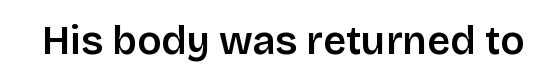
Q: Is the text italic (slanted)? A: No, it is upright.
Q: Is the typeface a serif or a sans-serif typeface? A: Sans-serif.
Q: Is the text underlined? A: No.
Q: Is the spacing between letters normal or unusually wide? A: Normal.
Q: Width (condensed, normal, or wide)? A: Normal.
Q: Stroke contrast? A: Low.
Q: x-height? A: Large.
Q: Monospaced? A: No.
